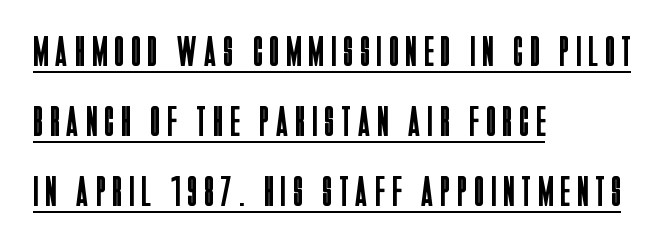
Q: Is the text bold? A: No.
Q: Is the text italic (slanted)? A: No, it is upright.
Q: Is the typeface a serif or a sans-serif typeface? A: Sans-serif.
Q: Is the text underlined? A: Yes.
Q: How is the paragraph aligned? A: Left-aligned.
Q: Is the spacing between lines tight, normal or loose? A: Normal.
Q: Width (condensed, normal, or wide)? A: Condensed.
Q: Stroke contrast? A: Low.
Q: x-height? A: Large.
Q: Monospaced? A: No.
